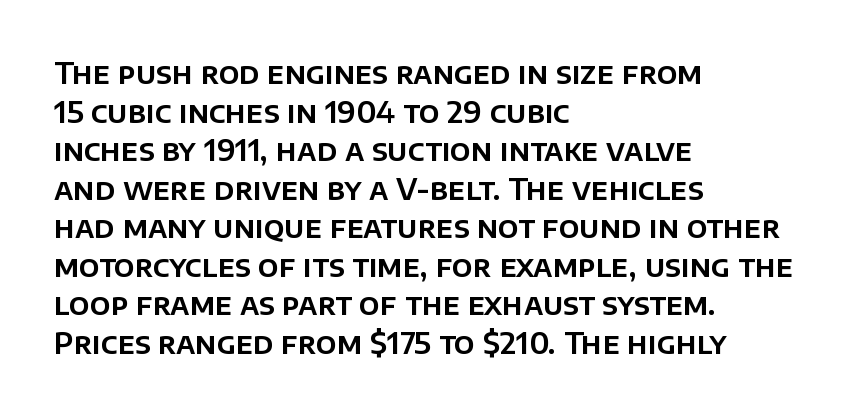
Q: Is the text italic (slanted)? A: No, it is upright.
Q: Is the typeface a serif or a sans-serif typeface? A: Sans-serif.
Q: Is the text underlined? A: No.
Q: How is the paragraph aligned? A: Left-aligned.
Q: Is the spacing between letters normal or unusually wide? A: Normal.
Q: Is the spacing between lines tight, normal or loose? A: Normal.
Q: Width (condensed, normal, or wide)? A: Normal.
Q: Stroke contrast? A: Low.
Q: x-height? A: Large.
Q: Monospaced? A: No.
